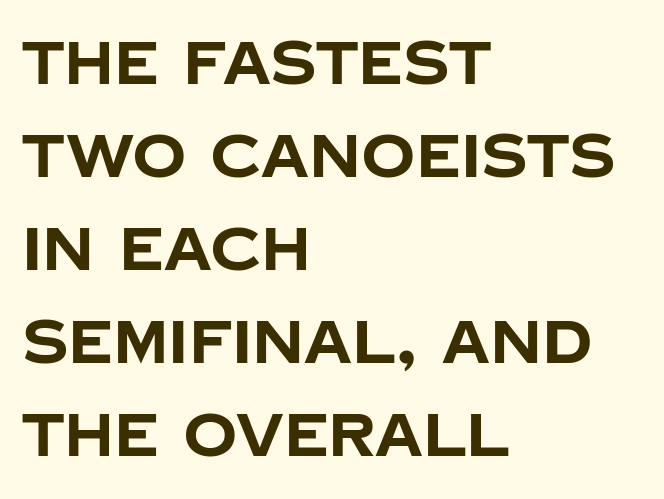
{"serif": "no", "italic": "no", "bold": "yes", "weight": "bold", "width": "normal", "stroke_contrast": "low", "x_height": "large", "monospaced": "no", "underline": "no", "align": "left", "line_spacing": "normal", "line_spacing_ratio": 1.55, "letter_spacing": "normal", "letter_spacing_em": 0.0, "glyph_px": 60}
